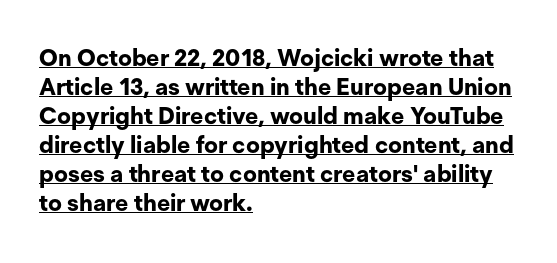
As a designer I'd log this as weight 700, bold. The paragraph has a hard left edge and a soft right edge. Tracking here is standard; glyphs follow each other at the usual distance. Posture: straight, roman, zero tilt. Baseline-to-baseline distance is the conventional proportion of letter height.
